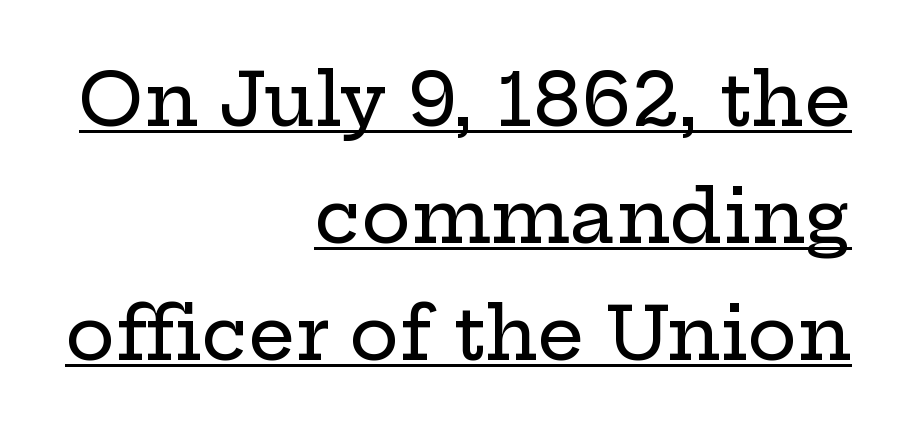
{"serif": "yes", "italic": "no", "width": "wide", "stroke_contrast": "low", "x_height": "medium", "monospaced": "no", "underline": "yes", "align": "right", "line_spacing": "normal", "line_spacing_ratio": 1.58, "letter_spacing": "normal", "letter_spacing_em": 0.0, "glyph_px": 74}
